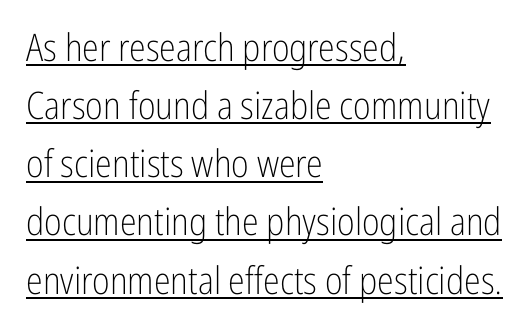
The image shows 38 px light, condensed sans-serif type, upright; set left-aligned, normal line spacing (1.53x), normal letter spacing, underlined; low stroke contrast and a medium x-height.
